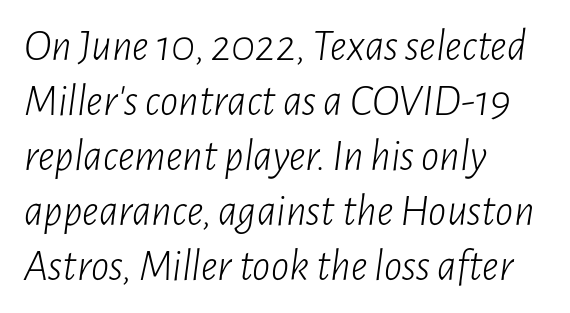
Q: Is the text bold? A: No.
Q: Is the text italic (slanted)? A: Yes, it leans right by about 7 degrees.
Q: Is the text underlined? A: No.
Q: How is the paragraph aligned? A: Left-aligned.
Q: Is the spacing between letters normal or unusually wide? A: Normal.
Q: Width (condensed, normal, or wide)? A: Condensed.
Q: Stroke contrast? A: Low.
Q: x-height? A: Medium.
Q: Monospaced? A: No.
